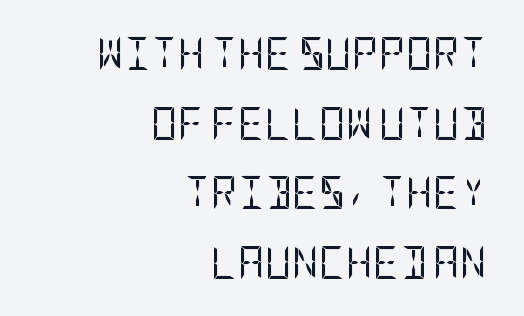
{"serif": "no", "italic": "no", "bold": "no", "weight": "regular", "width": "condensed", "stroke_contrast": "low", "x_height": "large", "underline": "no", "align": "right", "line_spacing": "loose", "line_spacing_ratio": 2.11, "letter_spacing": "normal", "letter_spacing_em": 0.0, "glyph_px": 33}
